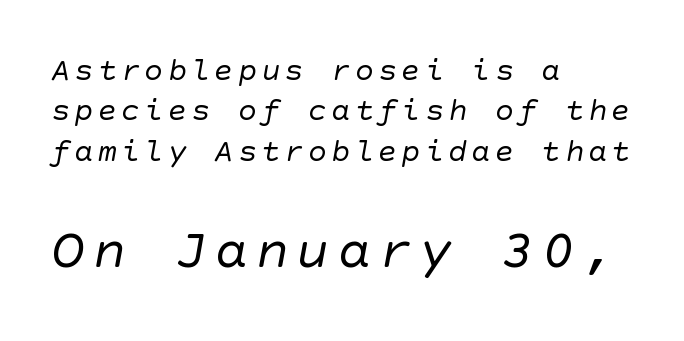
{"serif": "no", "bold": "no", "weight": "regular", "width": "normal", "stroke_contrast": "low", "x_height": "large", "underline": "no", "align": "left", "line_spacing": "normal", "line_spacing_ratio": 1.26, "larger_block": "second", "size_ratio": 1.75, "glyph_px": 56}
